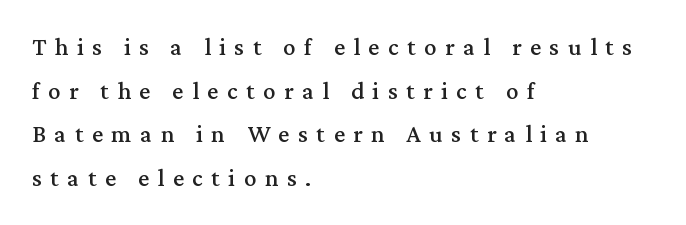
The passage shown has open, widely tracked lettering throughout. These lines stack with their left ends in a neat column. Designer's note — italics off, roman on. Decoration check: the copy has no underline.
